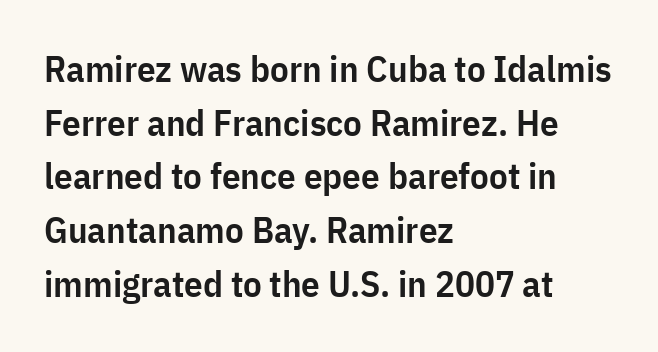
{"serif": "no", "italic": "no", "bold": "semi", "weight": "semibold", "width": "condensed", "stroke_contrast": "low", "x_height": "medium", "monospaced": "no", "underline": "no", "align": "left", "line_spacing": "normal", "line_spacing_ratio": 1.45, "letter_spacing": "normal", "letter_spacing_em": 0.0, "glyph_px": 37}
